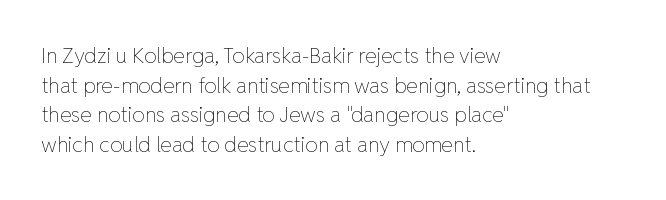
The image shows 21 px text type, upright; set left-aligned, normal line spacing (1.41x), normal letter spacing, not underlined.
